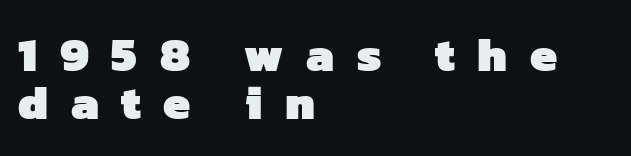
Font category for this specimen: sans-serif. This sample has the flowing, uneven cadence of proportional lettering. This is heavy type, rendered in bold. One-word summary of the alignment: left.
